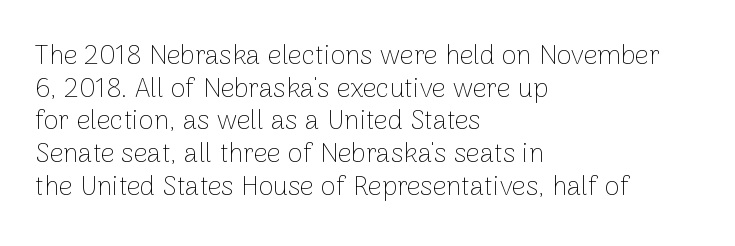
The image shows 27 px text type, upright; set left-aligned, line spacing 1.21x, normal letter spacing, not underlined.
